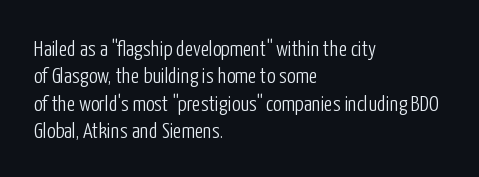
Rendered with straight, roman letterforms. Weight: not bold — regular or lighter. Words appear dense and cohesive because spacing is normal. Horizontal alignment here is leftward, the default for most running prose. A clean baseline with only descenders dipping below it.
